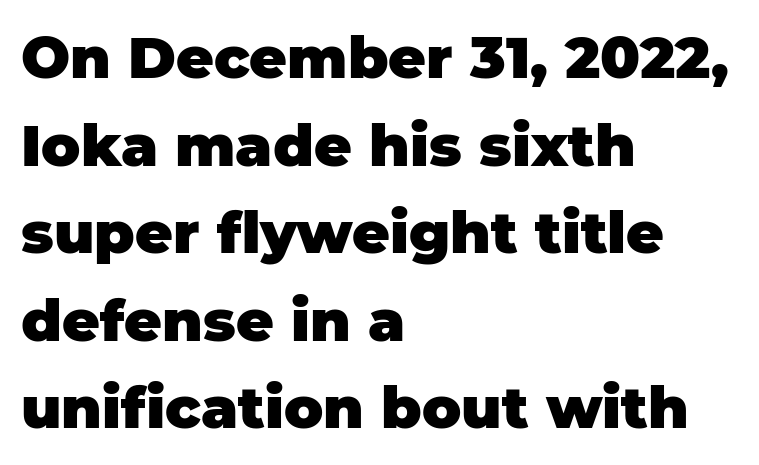
{"serif": "no", "italic": "no", "bold": "yes", "weight": "heavy", "width": "normal", "stroke_contrast": "low", "x_height": "large", "monospaced": "no", "underline": "no", "align": "left", "line_spacing": "normal", "line_spacing_ratio": 1.51, "letter_spacing": "normal", "letter_spacing_em": 0.0, "glyph_px": 58}
